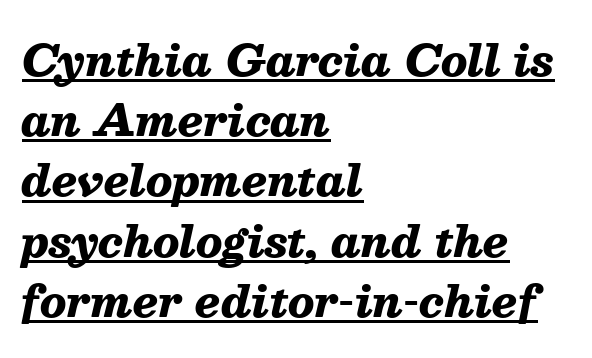
{"italic": "yes", "lean": "right", "slant_degrees": 13, "bold": "yes", "weight": "heavy", "width": "normal", "stroke_contrast": "medium", "x_height": "medium", "monospaced": "no", "underline": "yes", "align": "left", "line_spacing": "normal", "line_spacing_ratio": 1.4, "letter_spacing": "normal", "letter_spacing_em": 0.0, "glyph_px": 43}
